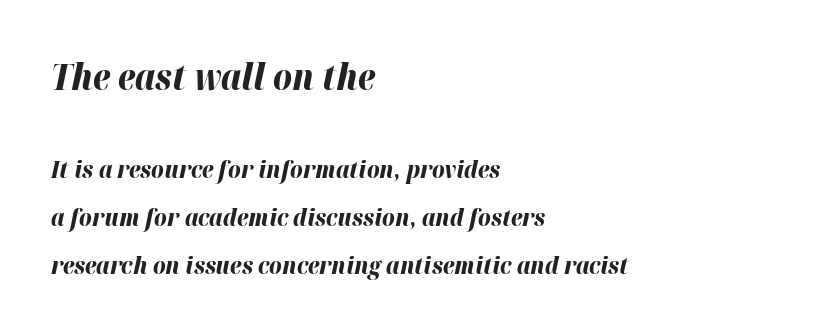
The face used here appears at its bigger size in the upper chunk. Varying glyph widths throughout — classic text-font behaviour. Italic? Definitely — the glyphs are oblique. There is no visible air inserted between adjacent glyphs.
